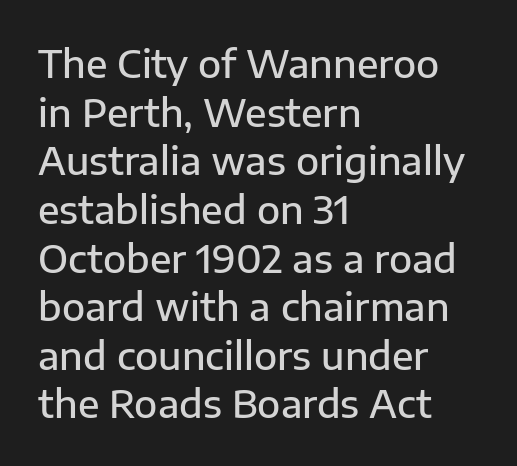
{"serif": "no", "italic": "no", "bold": "semi", "weight": "semibold", "width": "normal", "stroke_contrast": "low", "x_height": "medium", "monospaced": "no", "underline": "no", "align": "left", "line_spacing": "normal", "line_spacing_ratio": 1.28, "letter_spacing": "normal", "letter_spacing_em": 0.0, "glyph_px": 38}
